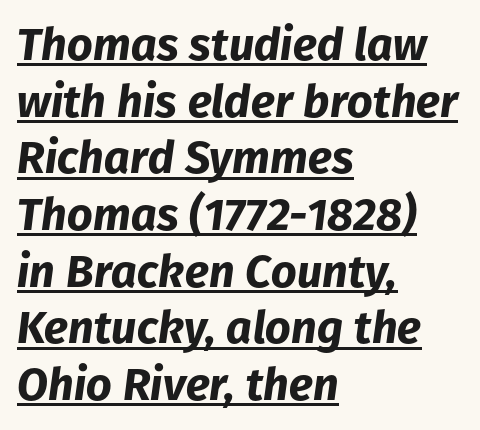
The image shows 45 px bold type, italic (leaning right); set left-aligned, normal line spacing (1.26x), normal letter spacing, underlined; low stroke contrast and a medium x-height.
